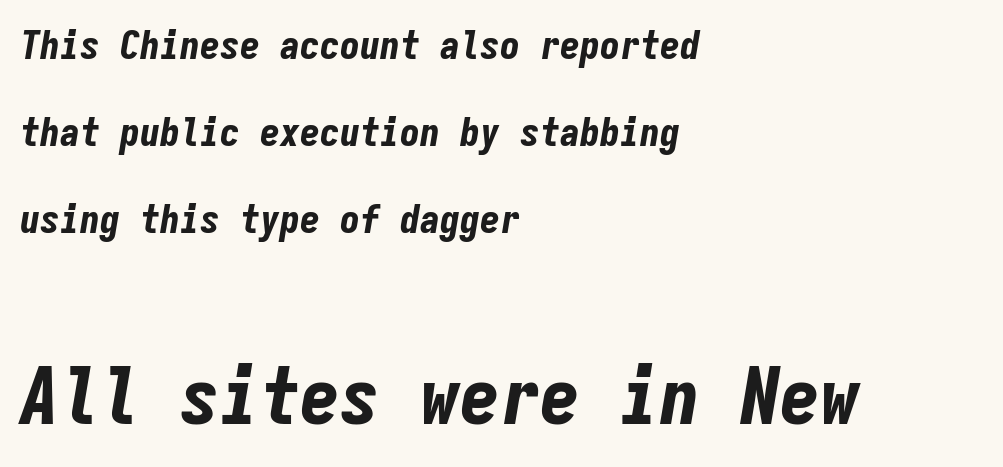
Q: Is the text bold? A: Yes.
Q: Is the text italic (slanted)? A: Yes, it leans right by about 9 degrees.
Q: Is the text underlined? A: No.
Q: How is the paragraph aligned? A: Left-aligned.
Q: Is the spacing between letters normal or unusually wide? A: Normal.
Q: Is the spacing between lines tight, normal or loose? A: Loose.
Q: Which block of text is set in a larger size, the first (top) or the second (bottom)? A: The second (bottom) one.
Q: Width (condensed, normal, or wide)? A: Condensed.
Q: Stroke contrast? A: Low.
Q: x-height? A: Medium.
Q: Monospaced? A: Yes.
